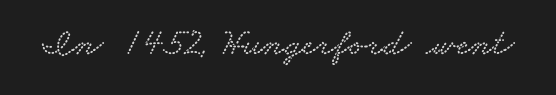
{"serif": "yes", "width": "wide", "stroke_contrast": "low", "x_height": "small", "monospaced": "no", "underline": "no", "letter_spacing": "normal", "letter_spacing_em": 0.0, "glyph_px": 38}
